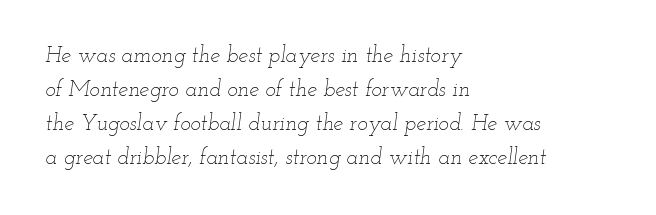
Tall strokes in this sample are angled rather than plumb. Typeset ragged right — the left edge is the straight one. Words appear dense and cohesive because spacing is normal. The font sits on the lighter half of the weight spectrum, regular included. The words here are not underlined.
